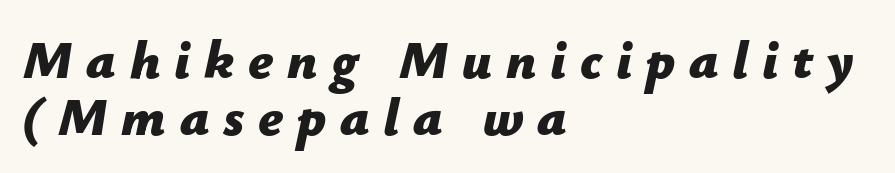
The image shows 53 px bold type, italic (leaning right); set left-aligned, tight line spacing (1.07x), unusually wide letter spacing (+0.26 em), not underlined; low stroke contrast and a medium x-height.
